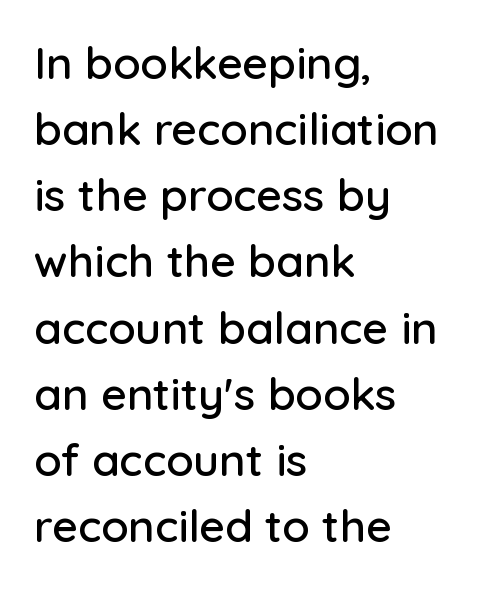
Inter-character spacing is left at the font's built-in metrics. Nope, not italic — everything's standing straight. The face used here is a sans, in the tradition of grotesques and geometrics. The rag falls on the right side of this text block. The vertical gap from one line to the next is medium. The string is rendered with underlining switched off.
